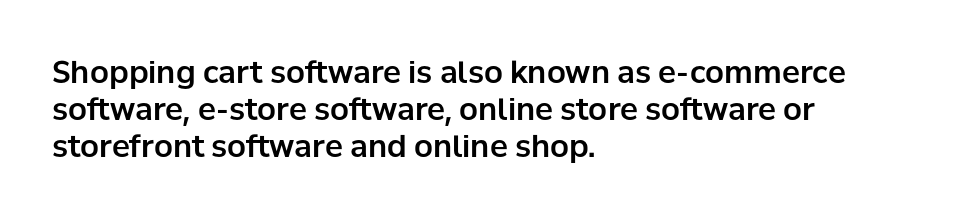
{"serif": "no", "italic": "no", "width": "normal", "stroke_contrast": "low", "x_height": "medium", "monospaced": "no", "underline": "no", "align": "left", "line_spacing_ratio": 1.24, "letter_spacing": "normal", "letter_spacing_em": 0.0, "glyph_px": 30}
